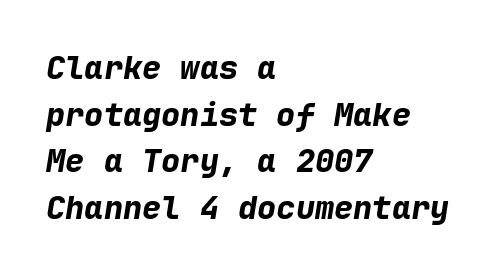
Students, note that the glyphs here touch the page at normal intervals. The rendering uses typewriter-style spacing with identical character cells. A typesetter would mark this as italic. The foot of each line stays bare and open. In CSS terms this would be text-align: left.
